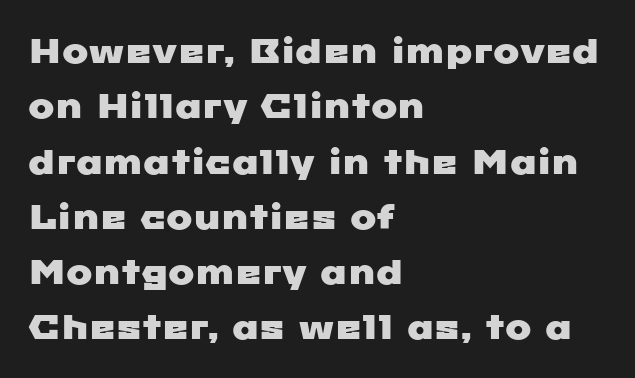
{"serif": "no", "width": "wide", "stroke_contrast": "low", "x_height": "medium", "monospaced": "no", "underline": "no", "align": "left", "line_spacing": "normal", "line_spacing_ratio": 1.58, "letter_spacing": "normal", "letter_spacing_em": 0.0, "glyph_px": 35}
